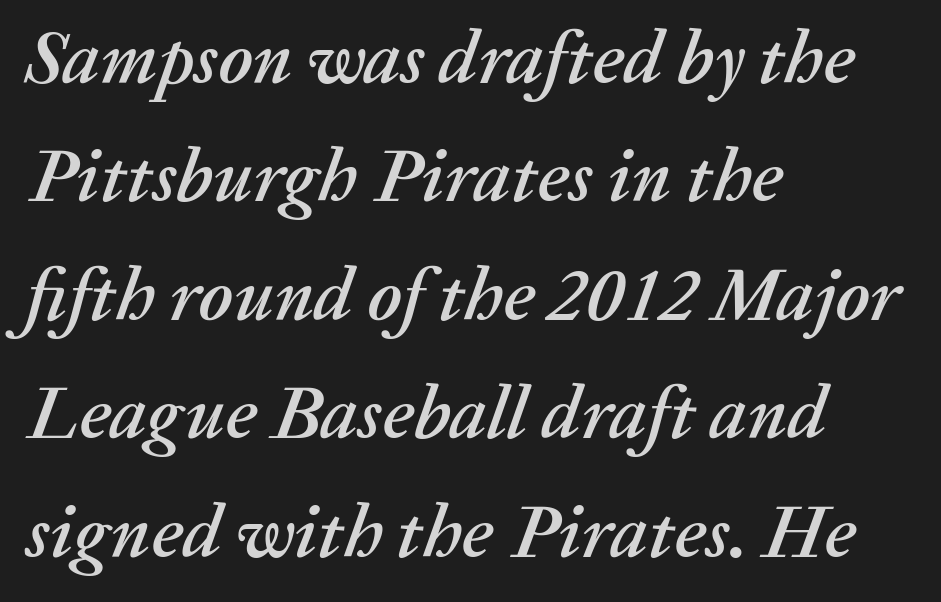
Q: Is the text italic (slanted)? A: Yes, it leans right by about 20 degrees.
Q: Is the text underlined? A: No.
Q: How is the paragraph aligned? A: Left-aligned.
Q: Is the spacing between letters normal or unusually wide? A: Normal.
Q: Is the spacing between lines tight, normal or loose? A: Normal.
Q: Width (condensed, normal, or wide)? A: Normal.
Q: Stroke contrast? A: Medium.
Q: x-height? A: Medium.
Q: Monospaced? A: No.
